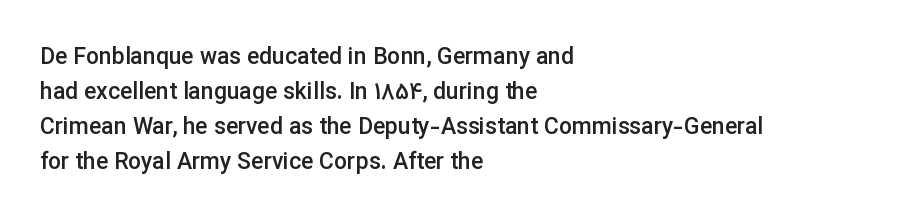
{"italic": "no", "bold": "semi", "underline": "no", "align": "left", "line_spacing": "normal", "line_spacing_ratio": 1.52, "letter_spacing": "normal", "letter_spacing_em": 0.0, "glyph_px": 23}
